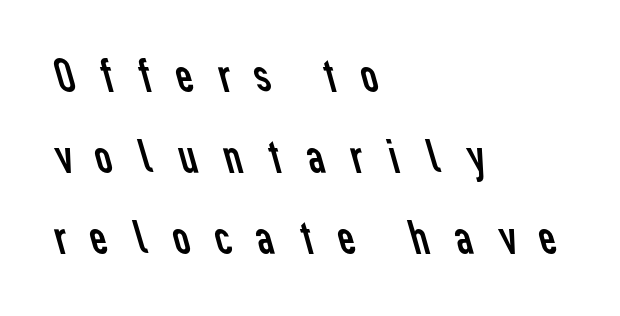
These lines are composed in type without serifs. The rendering uses natural spacing where letterforms have individual widths. The specimen omits any rule beneath the text block's lines. Line beginnings align vertically; line endings do not. Weight class: somewhere from thin through regular. Is the letter spacing exaggerated? Yes — the characters are pushed far apart.
